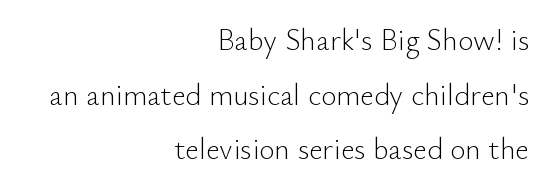
Is this a sans? Yes — the strokes have no serifs. Summary of weight: not heavy and not bold. Beneath every word, the page is bare. Every row of glyphs terminates at an identical x-position on the right.
